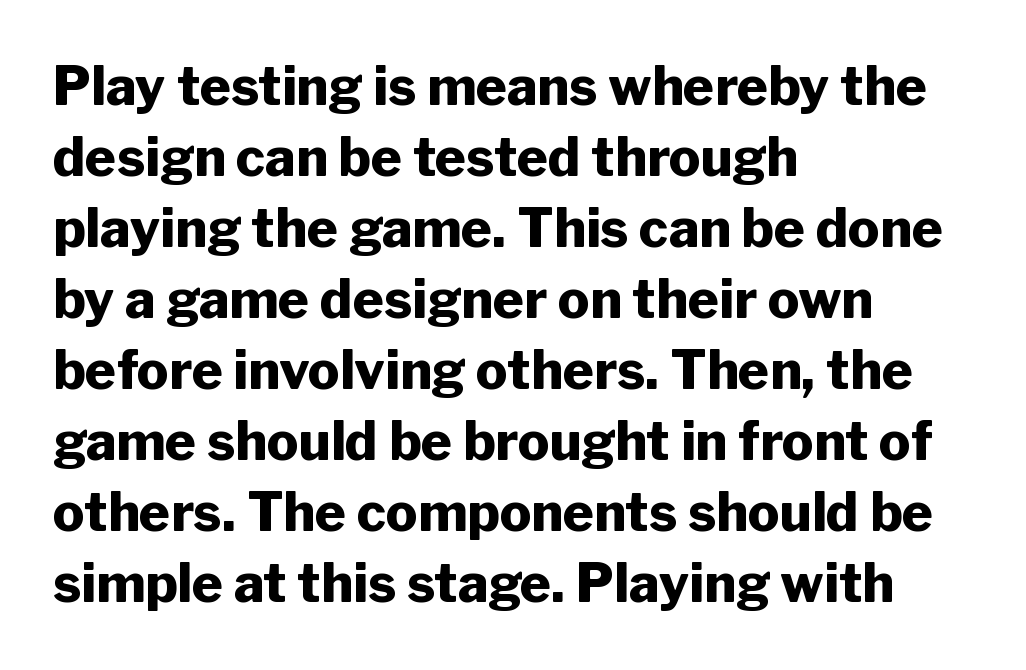
Think of a printed novel: that variable character pitch is what you see here. The ragged edge is on the right, which tells us the setting is flush left. Default kerning and tracking; the words read as compact shapes. The font family rendered here belongs to the sans-serif group. The foot of each line stays bare and open.
